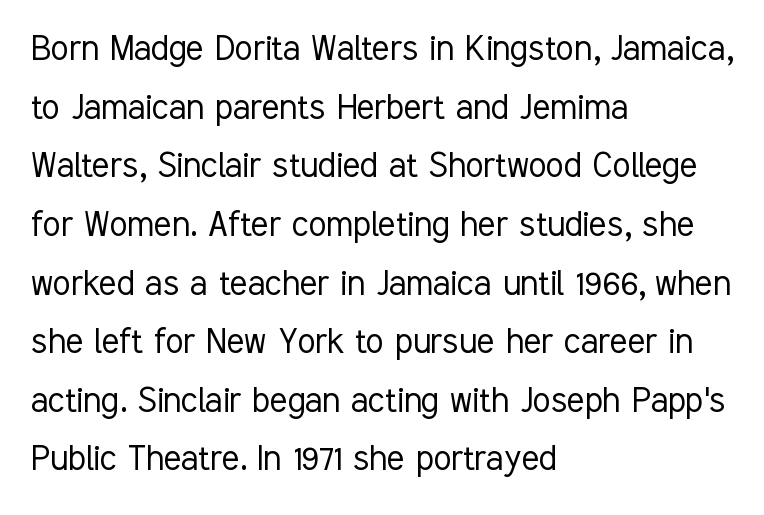
Q: Is the text bold? A: No.
Q: Is the text italic (slanted)? A: No, it is upright.
Q: Is the typeface a serif or a sans-serif typeface? A: Sans-serif.
Q: Is the text underlined? A: No.
Q: How is the paragraph aligned? A: Left-aligned.
Q: Is the spacing between letters normal or unusually wide? A: Normal.
Q: Is the spacing between lines tight, normal or loose? A: Normal.
Q: Width (condensed, normal, or wide)? A: Condensed.
Q: Stroke contrast? A: Low.
Q: x-height? A: Medium.
Q: Monospaced? A: No.
